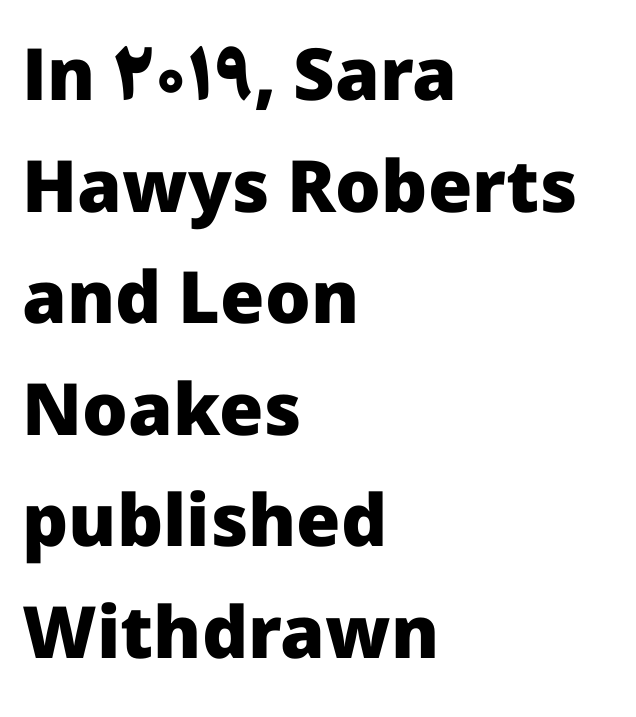
The image shows 72 px heavy sans-serif type, upright; set left-aligned, normal line spacing (1.55x), normal letter spacing, not underlined; low stroke contrast and a medium x-height.
